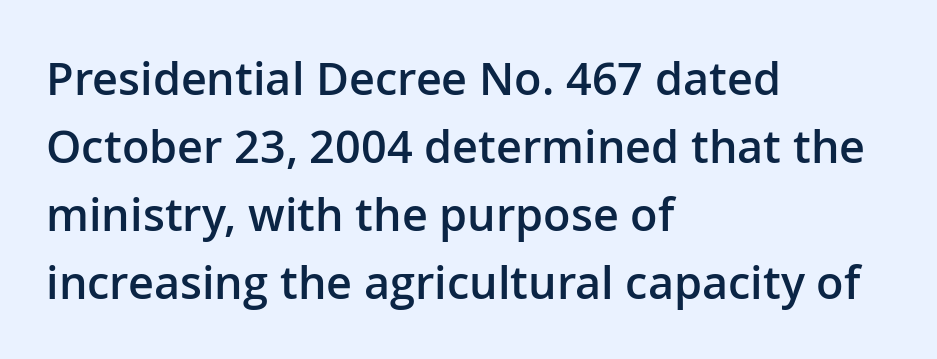
The image shows 45 px semibold sans-serif type, upright; set left-aligned, normal line spacing (1.51x), normal letter spacing, not underlined; low stroke contrast and a medium x-height.
